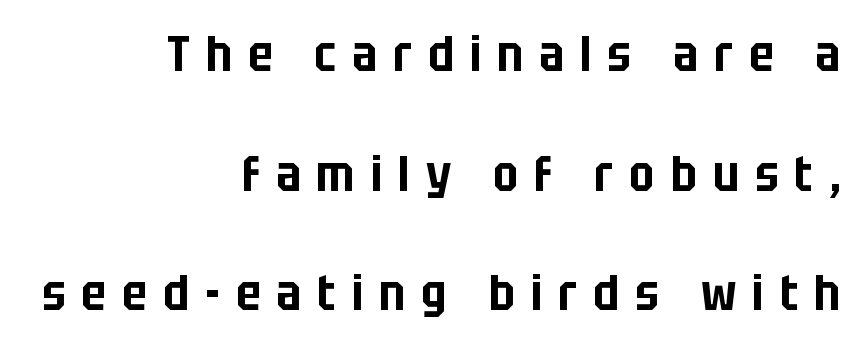
Q: Is the text italic (slanted)? A: No, it is upright.
Q: Is the typeface a serif or a sans-serif typeface? A: Sans-serif.
Q: Is the text underlined? A: No.
Q: How is the paragraph aligned? A: Right-aligned.
Q: Is the spacing between letters normal or unusually wide? A: Unusually wide.
Q: Is the spacing between lines tight, normal or loose? A: Loose.
Q: Width (condensed, normal, or wide)? A: Condensed.
Q: Stroke contrast? A: Low.
Q: x-height? A: Large.
Q: Monospaced? A: No.
